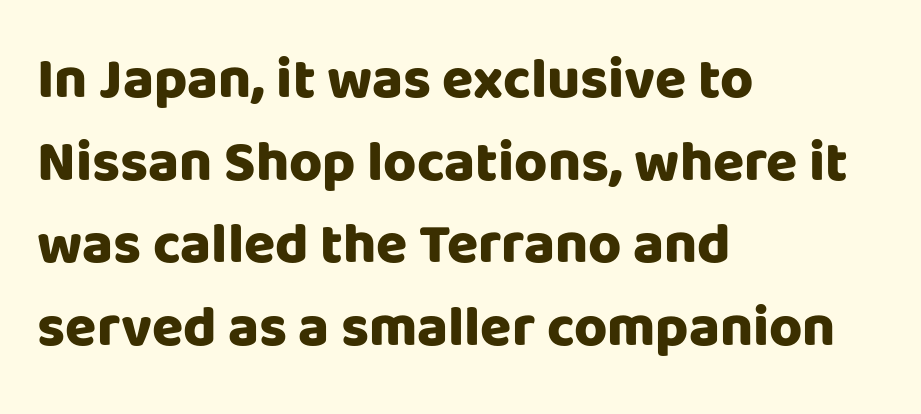
The compositor pushed each line to the left boundary. Looks like regular typesetting: each glyph gets only the width it needs. Posture: vertical. The letters are bold, with thick, heavy strokes. Each new line begins a customary step beneath the previous one.
